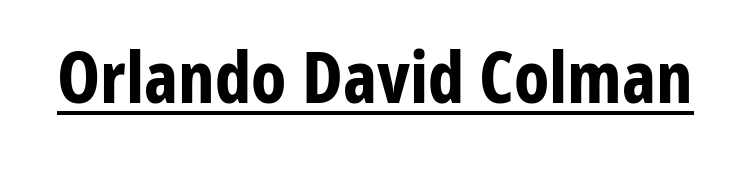
The image shows 71 px bold, condensed sans-serif type, upright; set normal letter spacing, underlined; low stroke contrast and a medium x-height.
